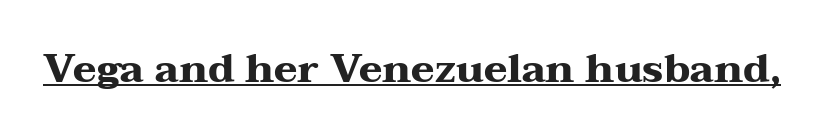
Q: Is the text bold? A: Yes.
Q: Is the text italic (slanted)? A: No, it is upright.
Q: Is the typeface a serif or a sans-serif typeface? A: Serif.
Q: Is the text underlined? A: Yes.
Q: Is the spacing between letters normal or unusually wide? A: Normal.
Q: Width (condensed, normal, or wide)? A: Wide.
Q: Stroke contrast? A: Medium.
Q: x-height? A: Medium.
Q: Monospaced? A: No.
